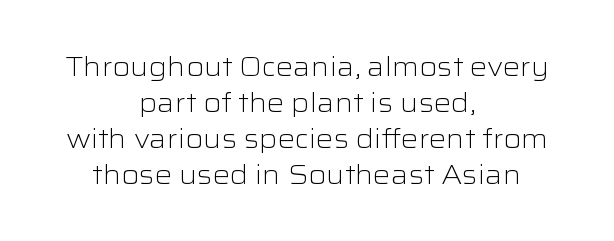
The image shows 27 px text type, upright; set centered, normal line spacing (1.33x), normal letter spacing, not underlined.
